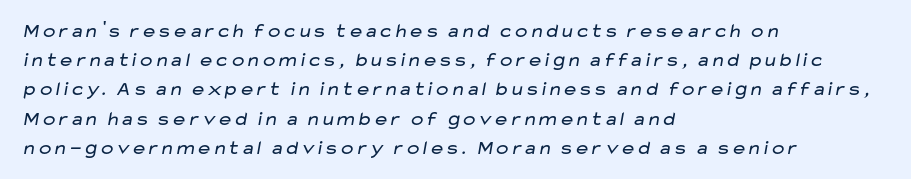
Q: Is the text bold? A: No.
Q: Is the text underlined? A: No.
Q: How is the paragraph aligned? A: Left-aligned.
Q: Is the spacing between letters normal or unusually wide? A: Normal.
Q: Is the spacing between lines tight, normal or loose? A: Normal.
